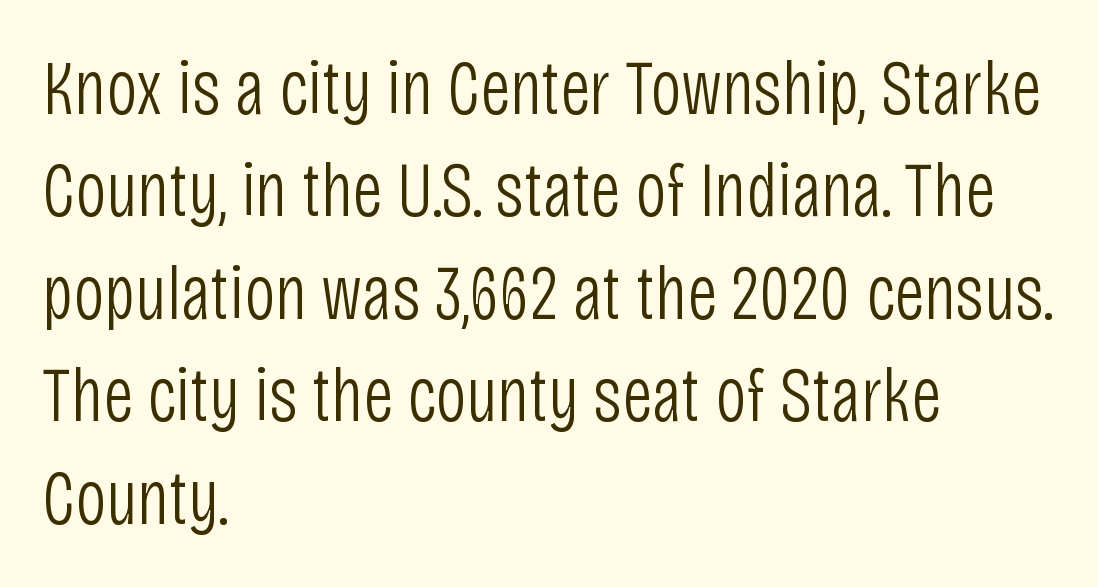
Q: Is the text bold? A: No.
Q: Is the text italic (slanted)? A: No, it is upright.
Q: Is the typeface a serif or a sans-serif typeface? A: Sans-serif.
Q: Is the text underlined? A: No.
Q: How is the paragraph aligned? A: Left-aligned.
Q: Is the spacing between letters normal or unusually wide? A: Normal.
Q: Is the spacing between lines tight, normal or loose? A: Normal.
Q: Width (condensed, normal, or wide)? A: Condensed.
Q: Stroke contrast? A: Low.
Q: x-height? A: Large.
Q: Monospaced? A: No.
